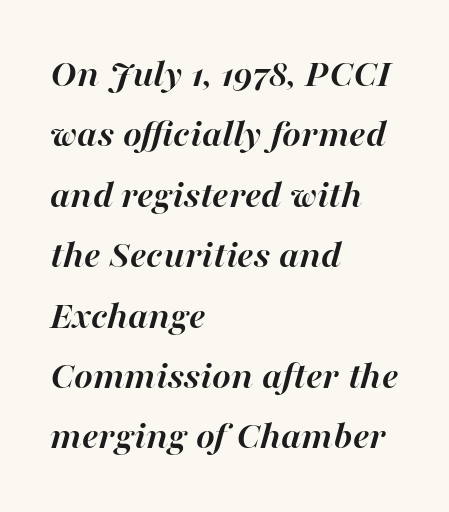
The image shows 40 px semibold type, italic (leaning right); set left-aligned, normal line spacing (1.51x), normal letter spacing, not underlined; high stroke contrast and a medium x-height.
